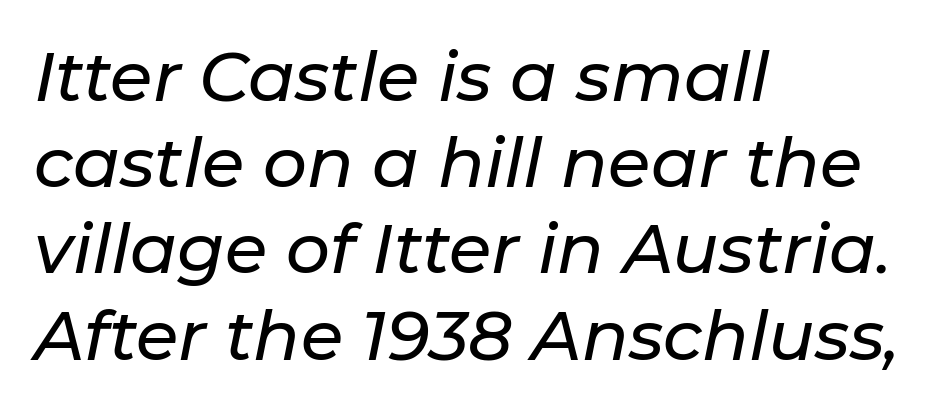
The glyphs look as if they've been sheared to an angle. The rag falls on the right side of this text block. Underline: absent. The line texture is even and compact thanks to regular tracking. Rows of type keep a routine distance in the vertical direction. Spacing verdict: proportional, widths tailored to each character.
